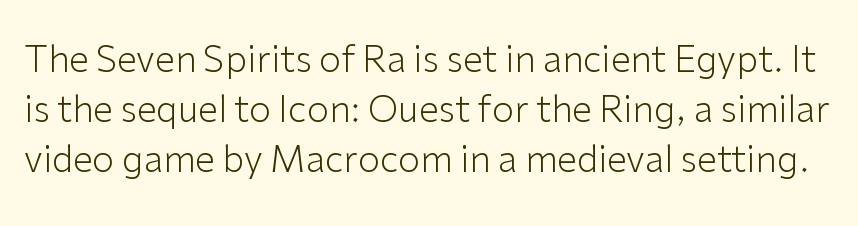
Q: Is the text bold? A: No.
Q: Is the text italic (slanted)? A: No, it is upright.
Q: Is the typeface a serif or a sans-serif typeface? A: Sans-serif.
Q: Is the text underlined? A: No.
Q: Is the spacing between letters normal or unusually wide? A: Normal.
Q: Is the spacing between lines tight, normal or loose? A: Normal.
Q: Width (condensed, normal, or wide)? A: Normal.
Q: Stroke contrast? A: Low.
Q: x-height? A: Medium.
Q: Monospaced? A: No.
